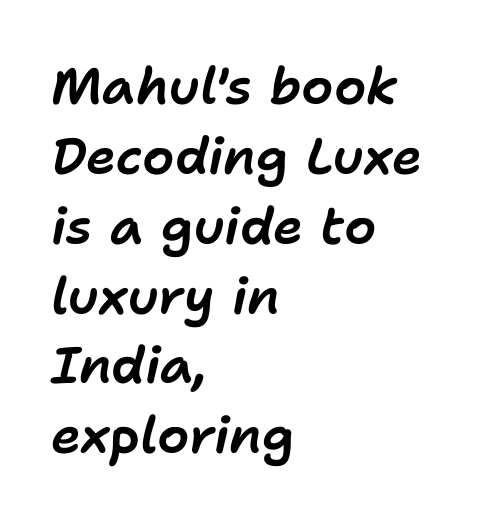
{"italic": "yes", "lean": "right", "slant_degrees": 11, "width": "normal", "stroke_contrast": "low", "x_height": "medium", "monospaced": "no", "underline": "no", "align": "left", "line_spacing": "normal", "line_spacing_ratio": 1.37, "letter_spacing": "normal", "letter_spacing_em": 0.0, "glyph_px": 51}
